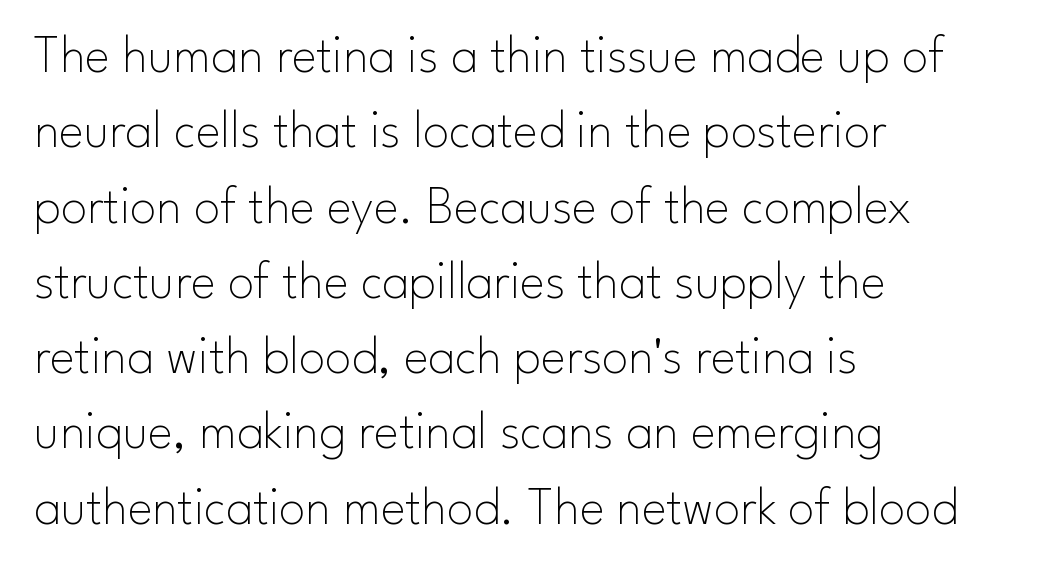
Q: Is the text bold? A: No.
Q: Is the text italic (slanted)? A: No, it is upright.
Q: Is the typeface a serif or a sans-serif typeface? A: Sans-serif.
Q: Is the text underlined? A: No.
Q: How is the paragraph aligned? A: Left-aligned.
Q: Is the spacing between letters normal or unusually wide? A: Normal.
Q: Is the spacing between lines tight, normal or loose? A: Normal.
Q: Width (condensed, normal, or wide)? A: Normal.
Q: Stroke contrast? A: Low.
Q: x-height? A: Small.
Q: Monospaced? A: No.
